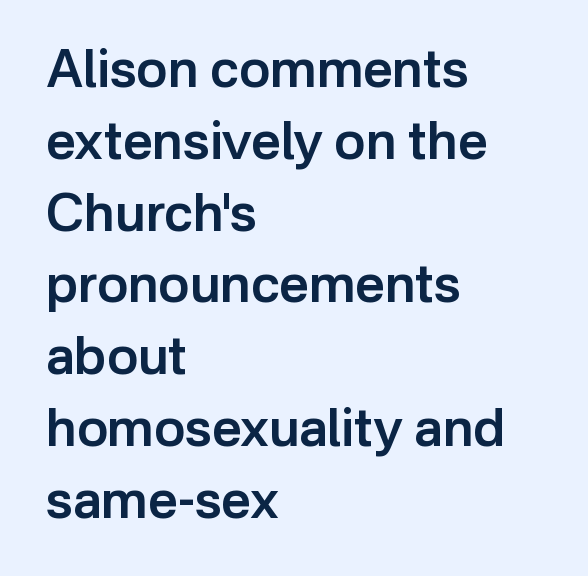
Q: Is the text bold? A: Semi-bold.
Q: Is the text italic (slanted)? A: No, it is upright.
Q: Is the typeface a serif or a sans-serif typeface? A: Sans-serif.
Q: Is the text underlined? A: No.
Q: How is the paragraph aligned? A: Left-aligned.
Q: Is the spacing between letters normal or unusually wide? A: Normal.
Q: Is the spacing between lines tight, normal or loose? A: Normal.
Q: Width (condensed, normal, or wide)? A: Normal.
Q: Stroke contrast? A: Low.
Q: x-height? A: Medium.
Q: Monospaced? A: No.
